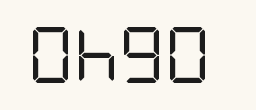
No italicization has been applied; the sample stays upright. Heft: none added — not bold. The font family rendered here belongs to the sans-serif group. The words here are not underlined.
